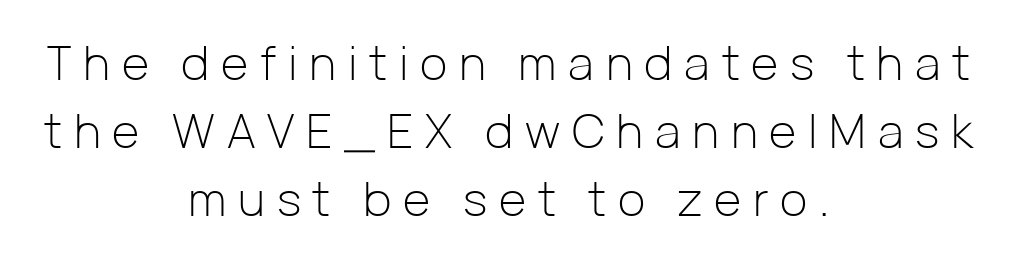
Q: Is the text bold? A: No.
Q: Is the text italic (slanted)? A: No, it is upright.
Q: Is the typeface a serif or a sans-serif typeface? A: Sans-serif.
Q: Is the text underlined? A: No.
Q: How is the paragraph aligned? A: Centered.
Q: Is the spacing between letters normal or unusually wide? A: Unusually wide.
Q: Is the spacing between lines tight, normal or loose? A: Normal.
Q: Width (condensed, normal, or wide)? A: Normal.
Q: Stroke contrast? A: Low.
Q: x-height? A: Medium.
Q: Monospaced? A: No.
